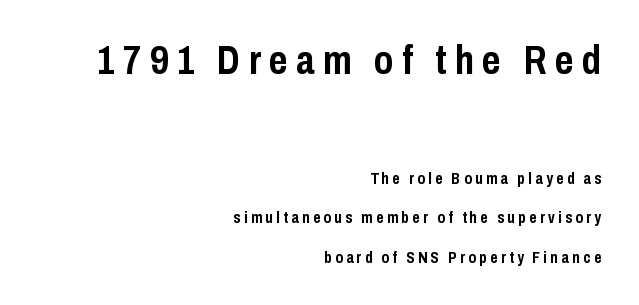
Q: Is the text bold? A: Yes.
Q: Is the text italic (slanted)? A: No, it is upright.
Q: Is the typeface a serif or a sans-serif typeface? A: Sans-serif.
Q: Is the text underlined? A: No.
Q: How is the paragraph aligned? A: Right-aligned.
Q: Is the spacing between letters normal or unusually wide? A: Unusually wide.
Q: Is the spacing between lines tight, normal or loose? A: Loose.
Q: Which block of text is set in a larger size, the first (top) or the second (bottom)? A: The first (top) one.
Q: Width (condensed, normal, or wide)? A: Condensed.
Q: Stroke contrast? A: Low.
Q: x-height? A: Medium.
Q: Monospaced? A: No.
